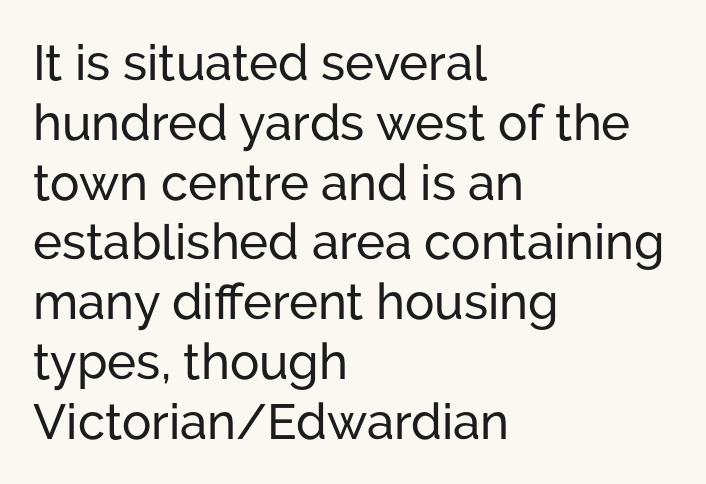
{"serif": "no", "italic": "no", "width": "normal", "stroke_contrast": "low", "x_height": "medium", "monospaced": "no", "underline": "no", "align": "left", "line_spacing_ratio": 1.22, "letter_spacing": "normal", "letter_spacing_em": 0.0, "glyph_px": 49}
